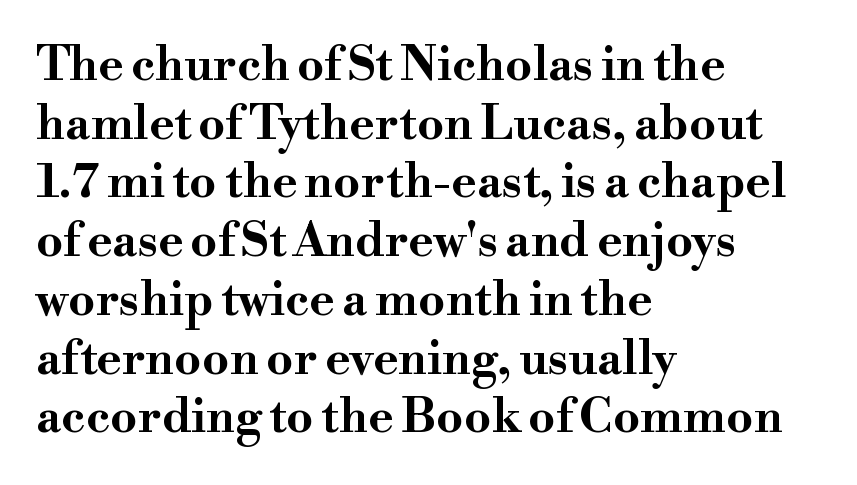
Q: Is the text bold? A: Yes.
Q: Is the text italic (slanted)? A: No, it is upright.
Q: Is the typeface a serif or a sans-serif typeface? A: Serif.
Q: Is the text underlined? A: No.
Q: How is the paragraph aligned? A: Left-aligned.
Q: Is the spacing between letters normal or unusually wide? A: Normal.
Q: Is the spacing between lines tight, normal or loose? A: Normal.
Q: Width (condensed, normal, or wide)? A: Wide.
Q: Stroke contrast? A: High.
Q: x-height? A: Small.
Q: Monospaced? A: No.
